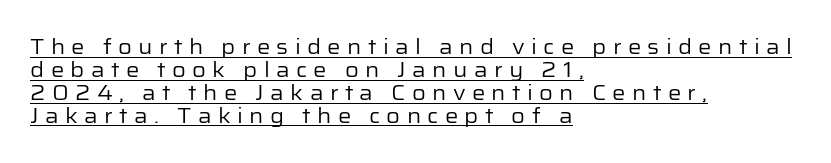
{"italic": "no", "bold": "no", "underline": "yes", "align": "left", "line_spacing": "tight", "line_spacing_ratio": 1.09, "letter_spacing": "wide", "letter_spacing_em": 0.3, "glyph_px": 21}
